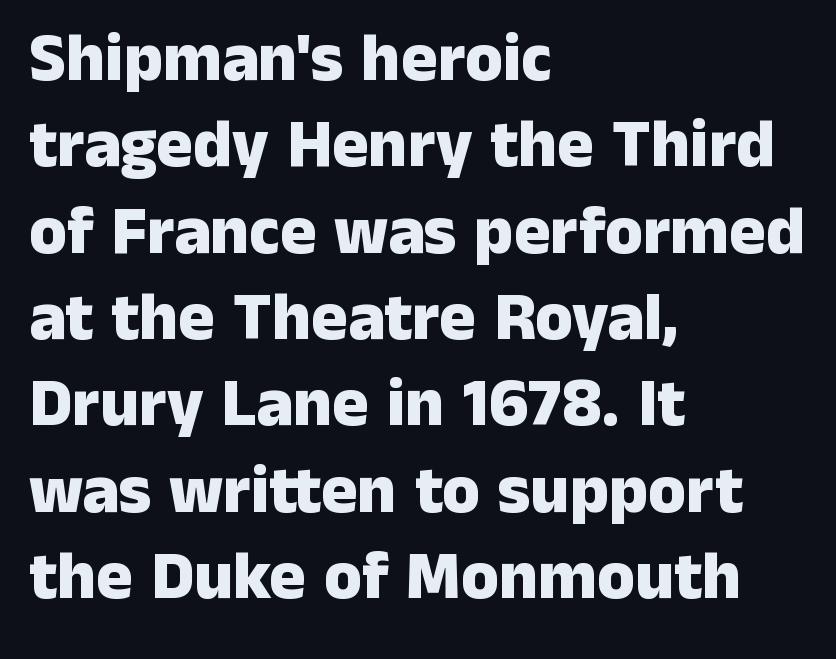
Q: Is the text bold? A: Yes.
Q: Is the text italic (slanted)? A: No, it is upright.
Q: Is the typeface a serif or a sans-serif typeface? A: Sans-serif.
Q: Is the text underlined? A: No.
Q: How is the paragraph aligned? A: Left-aligned.
Q: Is the spacing between letters normal or unusually wide? A: Normal.
Q: Is the spacing between lines tight, normal or loose? A: Normal.
Q: Width (condensed, normal, or wide)? A: Normal.
Q: Stroke contrast? A: Low.
Q: x-height? A: Medium.
Q: Monospaced? A: No.
